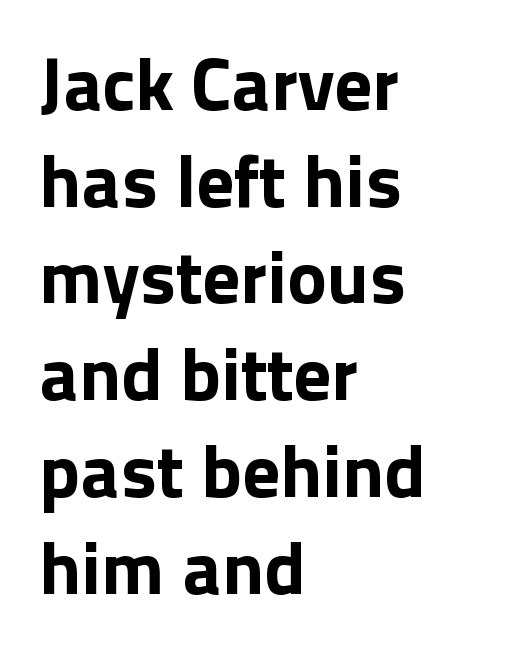
The image shows 75 px bold sans-serif type, upright; set left-aligned, normal line spacing (1.29x), normal letter spacing, not underlined; a medium x-height.
